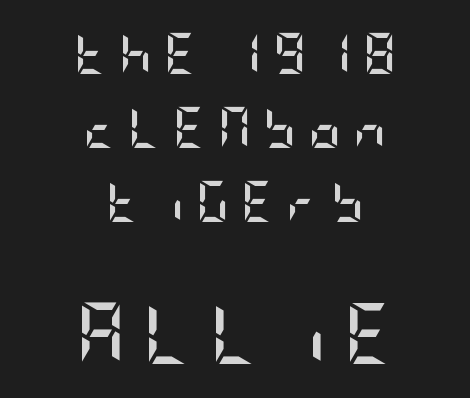
Q: Is the text bold? A: Yes.
Q: Is the text italic (slanted)? A: No, it is upright.
Q: Is the typeface a serif or a sans-serif typeface? A: Sans-serif.
Q: Is the text underlined? A: No.
Q: How is the paragraph aligned? A: Centered.
Q: Is the spacing between letters normal or unusually wide? A: Unusually wide.
Q: Which block of text is set in a larger size, the first (top) or the second (bottom)? A: The second (bottom) one.
Q: Width (condensed, normal, or wide)? A: Condensed.
Q: Stroke contrast? A: Low.
Q: x-height? A: Large.
